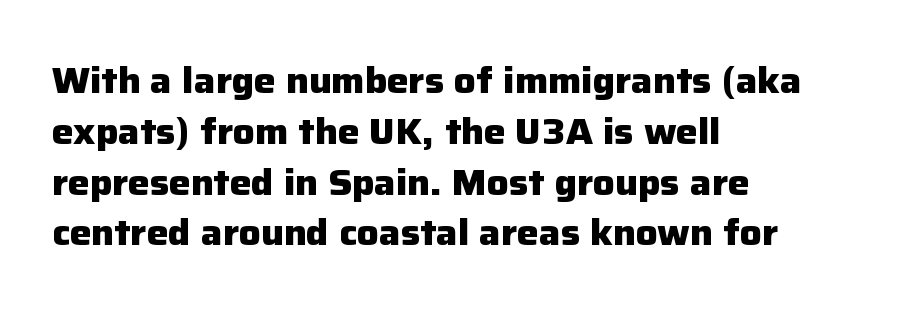
{"serif": "no", "italic": "no", "bold": "yes", "weight": "heavy", "width": "normal", "stroke_contrast": "low", "x_height": "medium", "monospaced": "no", "underline": "no", "align": "left", "line_spacing": "normal", "line_spacing_ratio": 1.41, "letter_spacing": "normal", "letter_spacing_em": 0.0, "glyph_px": 36}
